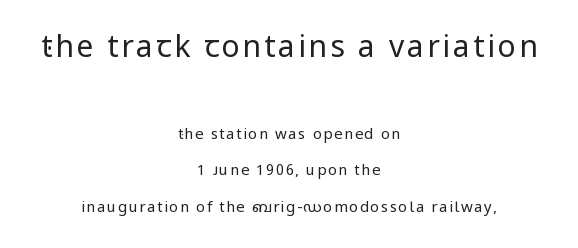
Q: Is the text bold? A: No.
Q: Is the text italic (slanted)? A: No, it is upright.
Q: Is the typeface a serif or a sans-serif typeface? A: Sans-serif.
Q: Is the text underlined? A: No.
Q: How is the paragraph aligned? A: Centered.
Q: Is the spacing between lines tight, normal or loose? A: Loose.
Q: Which block of text is set in a larger size, the first (top) or the second (bottom)? A: The first (top) one.
Q: Width (condensed, normal, or wide)? A: Normal.
Q: Stroke contrast? A: Low.
Q: x-height? A: Medium.
Q: Monospaced? A: No.
